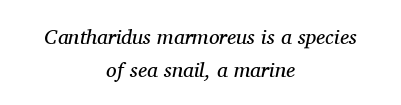
{"italic": "yes", "lean": "right", "slant_degrees": 11, "bold": "no", "underline": "no", "align": "center", "line_spacing": "normal", "line_spacing_ratio": 1.57, "letter_spacing": "normal", "letter_spacing_em": 0.0, "glyph_px": 21}
